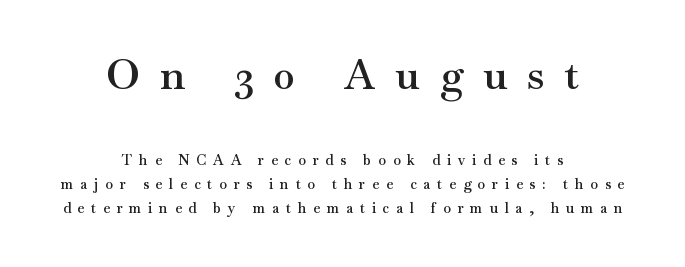
{"serif": "yes", "italic": "no", "bold": "semi", "weight": "semibold", "width": "wide", "stroke_contrast": "medium", "x_height": "small", "monospaced": "no", "underline": "no", "align": "center", "line_spacing_ratio": 1.72, "letter_spacing": "wide", "letter_spacing_em": 0.49, "larger_block": "first", "size_ratio": 2.93, "glyph_px": 41}
